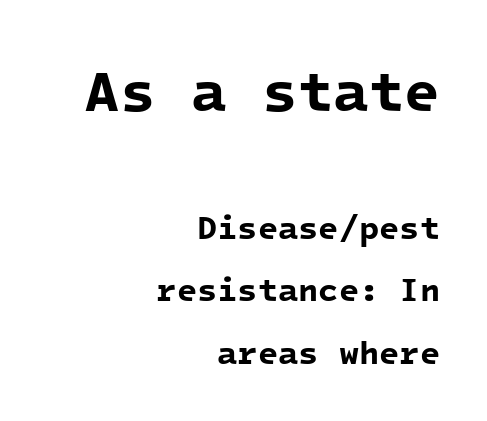
Q: Is the text bold? A: Yes.
Q: Is the typeface a serif or a sans-serif typeface? A: Sans-serif.
Q: Is the text underlined? A: No.
Q: How is the paragraph aligned? A: Right-aligned.
Q: Is the spacing between letters normal or unusually wide? A: Normal.
Q: Which block of text is set in a larger size, the first (top) or the second (bottom)? A: The first (top) one.
Q: Width (condensed, normal, or wide)? A: Normal.
Q: Stroke contrast? A: Low.
Q: x-height? A: Medium.
Q: Monospaced? A: Yes.
